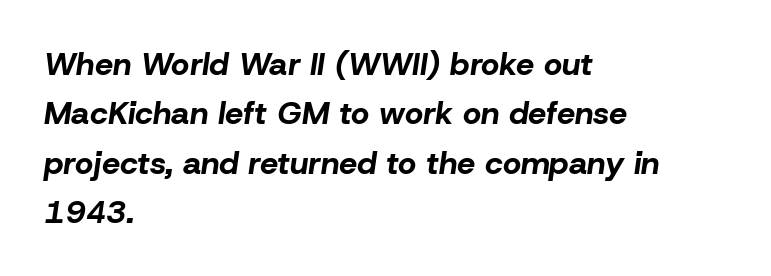
The image shows 32 px bold type, italic (leaning right); set left-aligned, normal line spacing (1.54x), normal letter spacing, not underlined; low stroke contrast and a medium x-height.
